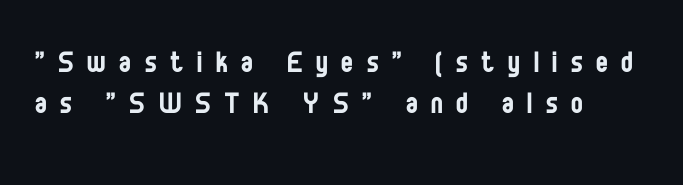
The image shows 35 px regular-weight, condensed sans-serif type, upright; set left-aligned, line spacing 1.18x, unusually wide letter spacing (+0.39 em), not underlined; low stroke contrast and a large x-height.
